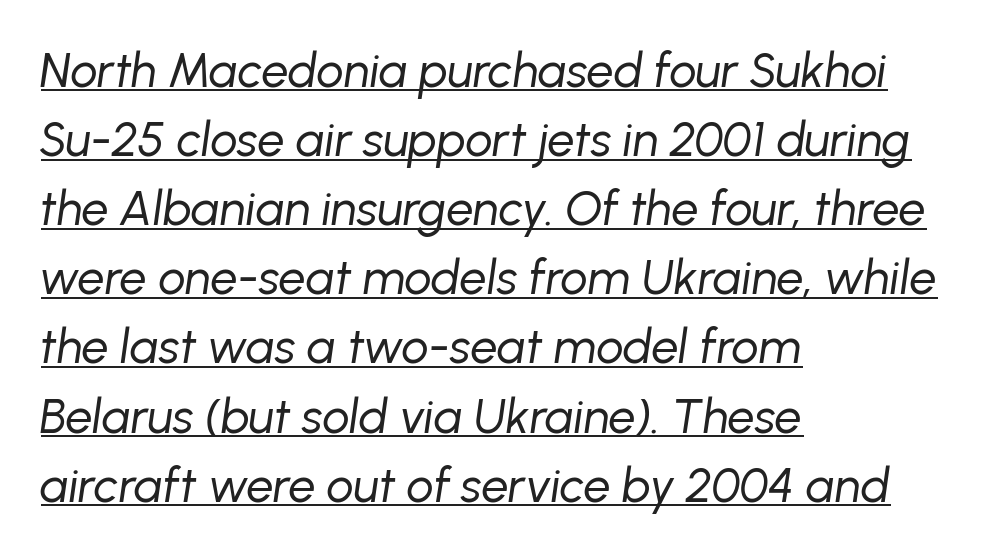
The image shows 48 px regular-weight type, italic (leaning right); set left-aligned, normal line spacing (1.44x), normal letter spacing, underlined; low stroke contrast and a medium x-height.
